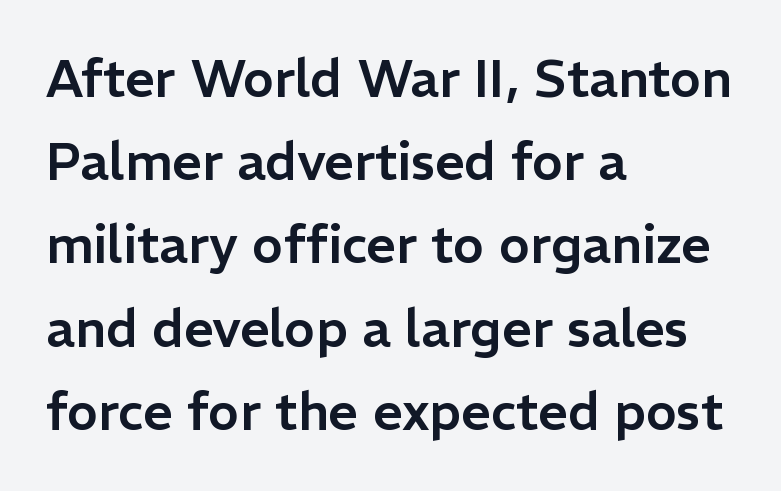
Q: Is the text italic (slanted)? A: No, it is upright.
Q: Is the typeface a serif or a sans-serif typeface? A: Sans-serif.
Q: Is the text underlined? A: No.
Q: How is the paragraph aligned? A: Left-aligned.
Q: Is the spacing between letters normal or unusually wide? A: Normal.
Q: Is the spacing between lines tight, normal or loose? A: Normal.
Q: Width (condensed, normal, or wide)? A: Normal.
Q: Stroke contrast? A: Low.
Q: x-height? A: Medium.
Q: Monospaced? A: No.
